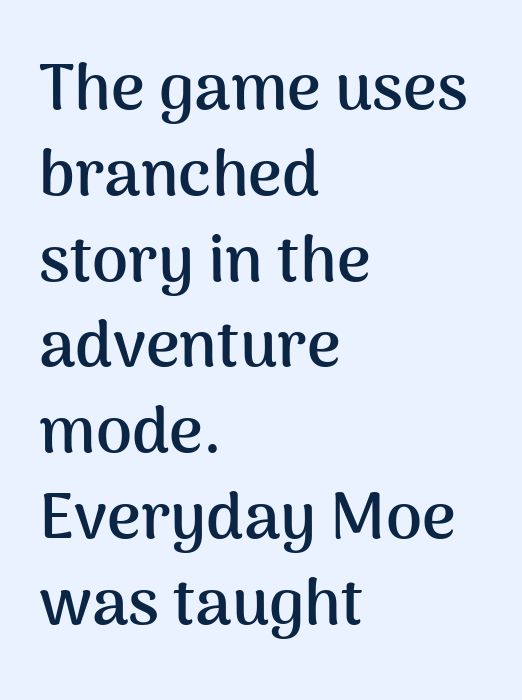
The image shows 65 px semibold sans-serif type, upright; set left-aligned, normal line spacing (1.32x), normal letter spacing, not underlined; medium stroke contrast and a medium x-height.
